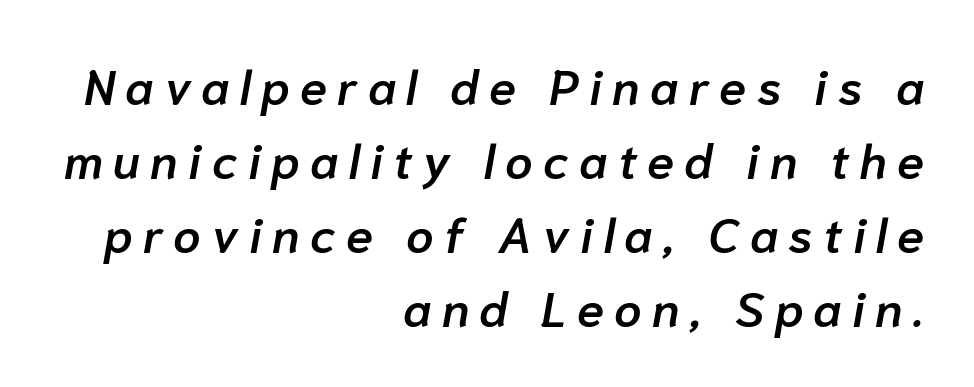
Q: Is the text bold? A: Semi-bold.
Q: Is the text italic (slanted)? A: Yes, it leans right by about 10 degrees.
Q: Is the text underlined? A: No.
Q: How is the paragraph aligned? A: Right-aligned.
Q: Is the spacing between letters normal or unusually wide? A: Unusually wide.
Q: Is the spacing between lines tight, normal or loose? A: Normal.
Q: Width (condensed, normal, or wide)? A: Normal.
Q: Stroke contrast? A: Low.
Q: x-height? A: Medium.
Q: Monospaced? A: No.
